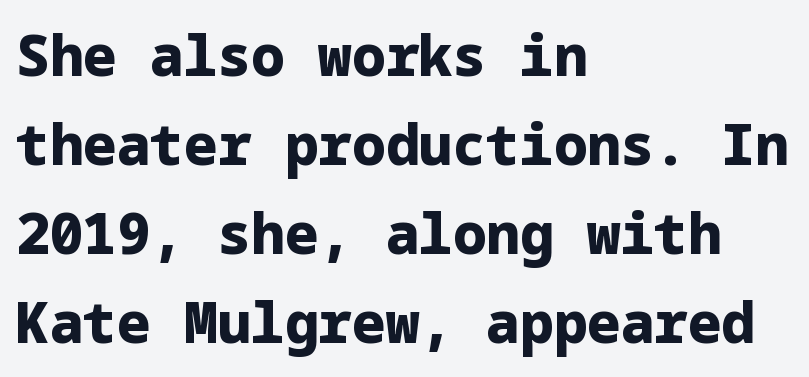
Nope, not italic — everything's standing straight. A typesetter would call this leading conventional body-copy spacing. Reading down the block, your eye returns to a fixed left position each line. Here the glyphs are tracked normally, forming tight word shapes.
